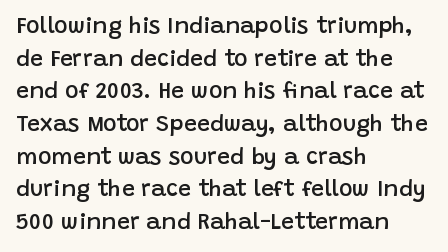
Q: Is the text bold? A: Semi-bold.
Q: Is the text italic (slanted)? A: No, it is upright.
Q: Is the text underlined? A: No.
Q: How is the paragraph aligned? A: Left-aligned.
Q: Is the spacing between letters normal or unusually wide? A: Normal.
Q: Is the spacing between lines tight, normal or loose? A: Normal.
